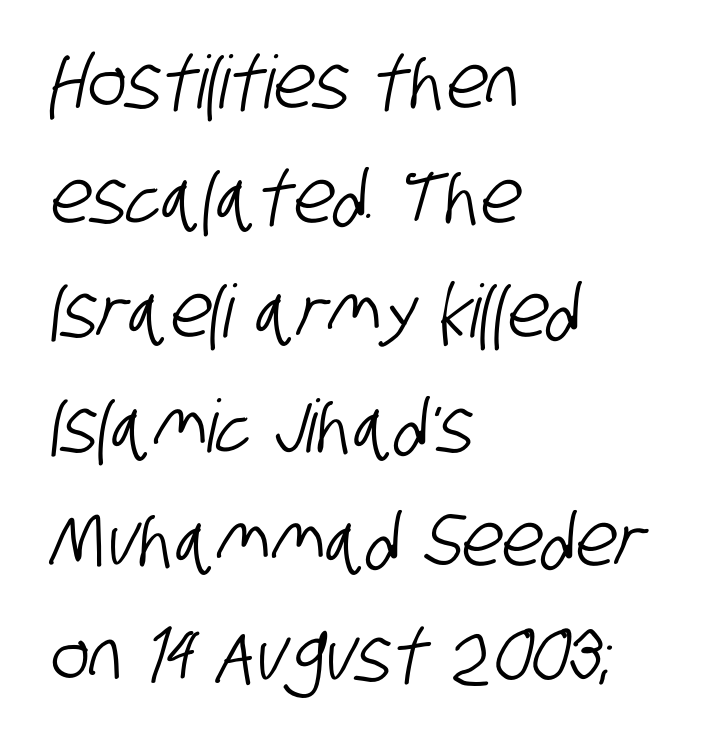
The image shows 73 px condensed sans-serif type; set left-aligned, normal line spacing (1.57x), normal letter spacing, not underlined; low stroke contrast and a large x-height.
